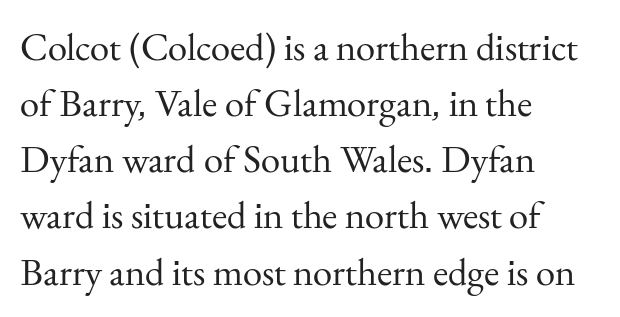
One-word summary of the alignment: left. The passage shown is typed in a proportional face where columns would drift. Tracking value appears to be zero — textbook default spacing. Weight: in the light-to-regular range. The axis of the letterforms is exactly vertical.
